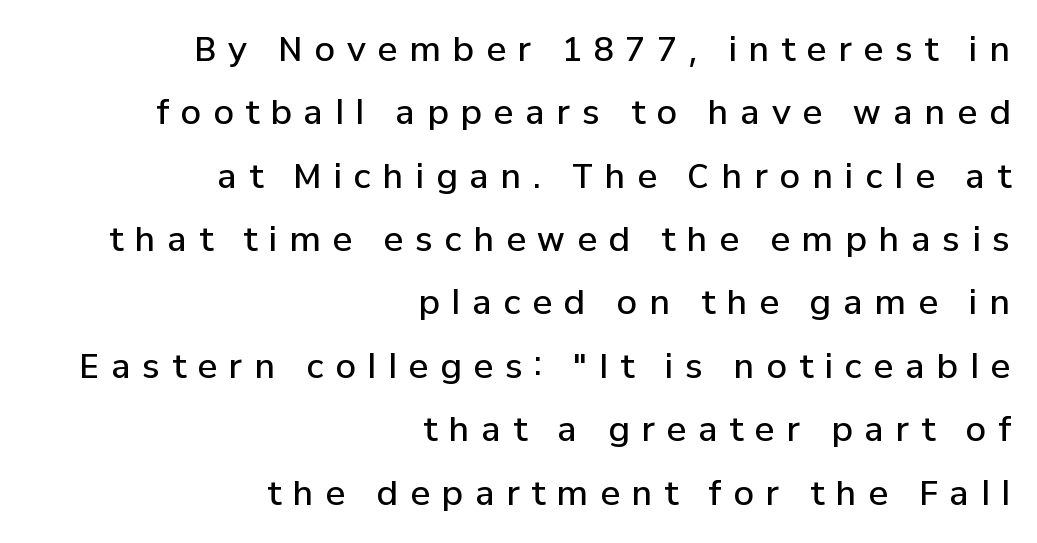
{"serif": "no", "italic": "no", "bold": "semi", "weight": "semibold", "width": "normal", "stroke_contrast": "low", "x_height": "medium", "monospaced": "no", "underline": "no", "align": "right", "line_spacing": "loose", "line_spacing_ratio": 1.92, "letter_spacing": "wide", "letter_spacing_em": 0.36, "glyph_px": 33}
